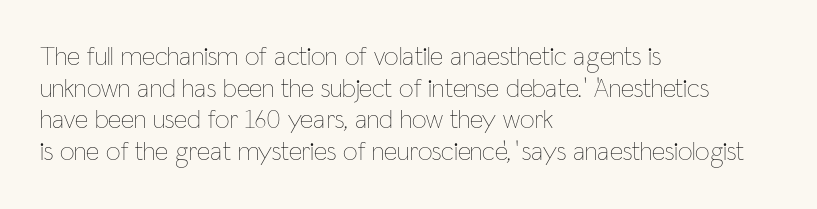
{"italic": "no", "bold": "no", "underline": "no", "align": "left", "line_spacing_ratio": 1.22, "letter_spacing": "normal", "letter_spacing_em": 0.0, "glyph_px": 26}
